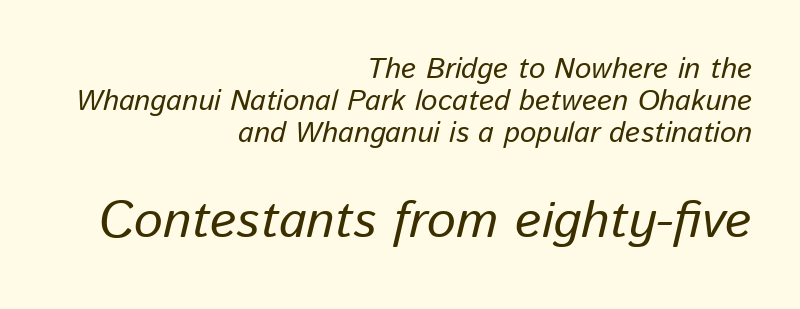
The image shows 51 px regular-weight type, italic (leaning right); set right-aligned, tight line spacing (1.11x), normal letter spacing, not underlined; the second (bottom) block is 1.76x larger; low stroke contrast and a medium x-height.
